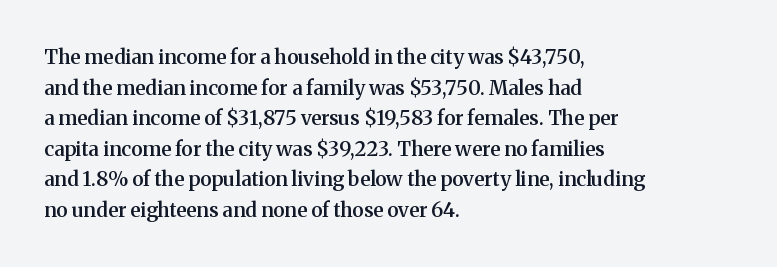
{"italic": "no", "bold": "semi", "underline": "no", "align": "left", "line_spacing": "normal", "line_spacing_ratio": 1.53, "letter_spacing": "normal", "letter_spacing_em": 0.0, "glyph_px": 20}
